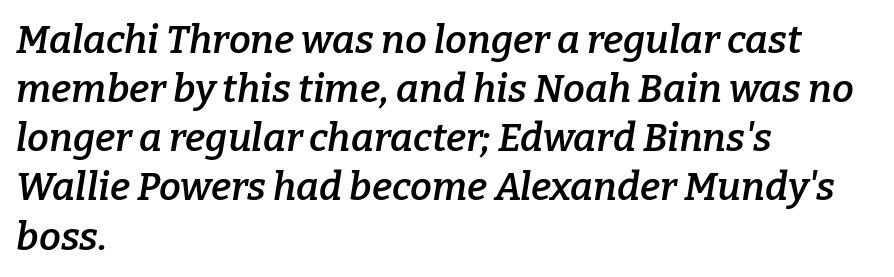
Is this a sans? No — the strokes have serifs. In terms of weight, the rendering is demibold, just under bold. The text block is weighted toward the left margin, trailing off unevenly rightward. Between one letter and the next there's only the usual sliver of space.
